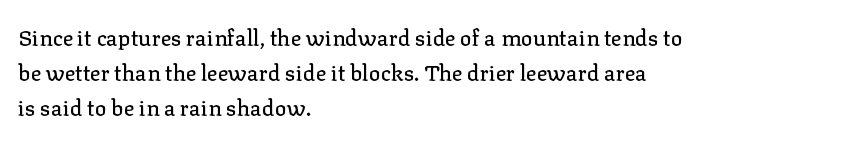
The letters stand straight up with perfectly vertical stems. The strip under each line holds only bare page. Each new line begins a customary step beneath the previous one. Inter-character spacing is left at the font's built-in metrics. The paragraph shown leans on its left margin.
